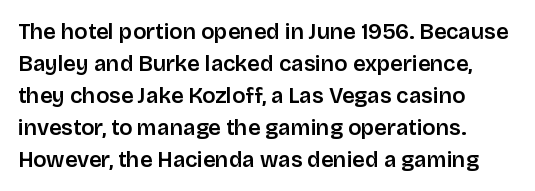
Q: Is the text bold? A: Semi-bold.
Q: Is the text italic (slanted)? A: No, it is upright.
Q: Is the text underlined? A: No.
Q: How is the paragraph aligned? A: Left-aligned.
Q: Is the spacing between letters normal or unusually wide? A: Normal.
Q: Is the spacing between lines tight, normal or loose? A: Normal.
